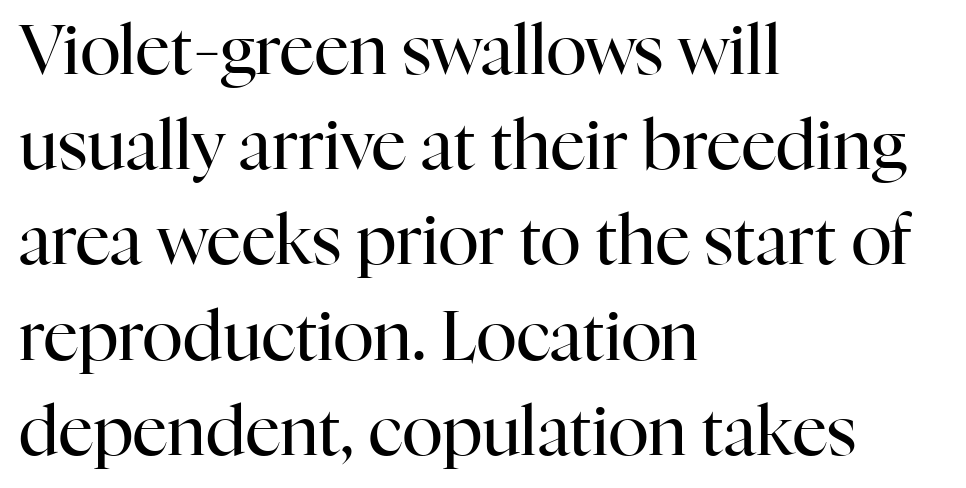
Q: Is the text bold? A: No.
Q: Is the text italic (slanted)? A: No, it is upright.
Q: Is the typeface a serif or a sans-serif typeface? A: Serif.
Q: Is the text underlined? A: No.
Q: How is the paragraph aligned? A: Left-aligned.
Q: Is the spacing between letters normal or unusually wide? A: Normal.
Q: Is the spacing between lines tight, normal or loose? A: Normal.
Q: Width (condensed, normal, or wide)? A: Normal.
Q: Stroke contrast? A: High.
Q: x-height? A: Medium.
Q: Monospaced? A: No.
